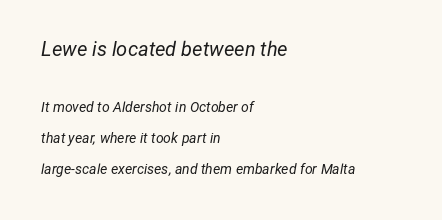
Q: Is the text bold? A: No.
Q: Is the text italic (slanted)? A: Yes, it leans right by about 12 degrees.
Q: Is the text underlined? A: No.
Q: How is the paragraph aligned? A: Left-aligned.
Q: Is the spacing between letters normal or unusually wide? A: Normal.
Q: Is the spacing between lines tight, normal or loose? A: Loose.
Q: Which block of text is set in a larger size, the first (top) or the second (bottom)? A: The first (top) one.
